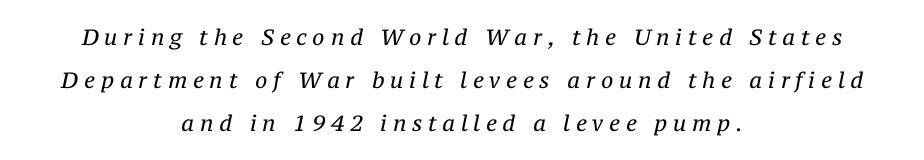
The image shows 22 px text type, italic (leaning right); set centered, loose line spacing (1.95x), unusually wide letter spacing (+0.26 em), not underlined.
